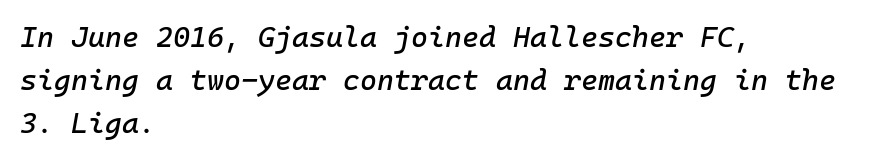
{"italic": "yes", "lean": "right", "slant_degrees": 10, "width": "normal", "stroke_contrast": "low", "x_height": "medium", "monospaced": "yes", "underline": "no", "align": "left", "line_spacing": "normal", "line_spacing_ratio": 1.49, "letter_spacing": "normal", "letter_spacing_em": 0.0, "glyph_px": 29}
